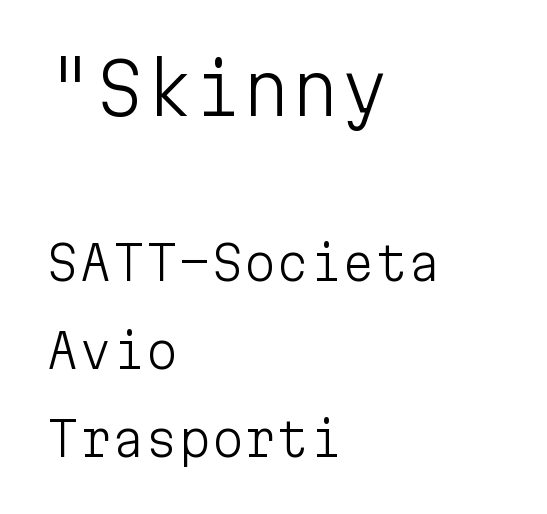
On a weight scale, this lands at 450 or below. Students, note that the glyphs here touch the page at normal intervals. Each line starts at the same left margin while the right side varies. Nope, not italic — everything's standing straight. Unlike a traditional serif, this face leaves its strokes unadorned.
